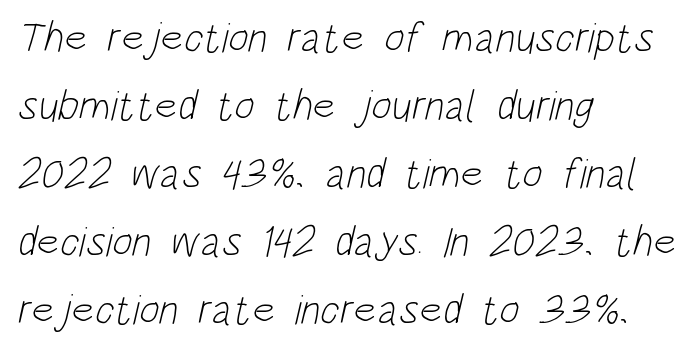
Stem width sits at or under what a default text font uses. Do the characters align in a grid? No, the font is proportional. This rendering leaves character spacing at its baseline value. This sample is left-justified, so line endings fall wherever the words run out. Leading: standard. Anything drawn beneath the words? Only blank space.
